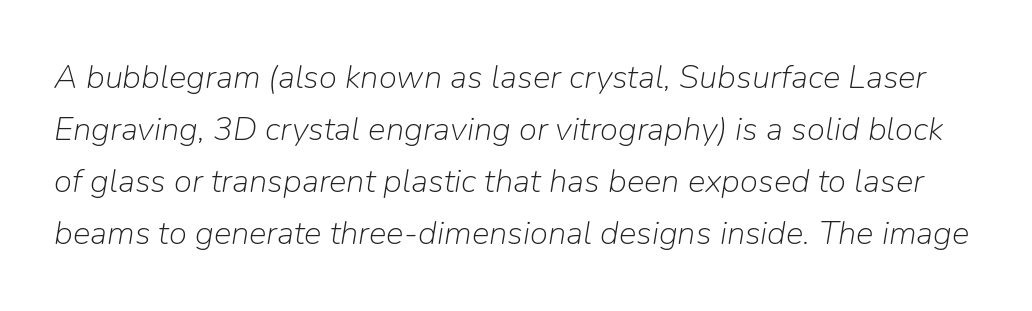
Is this a fixed-width face? No — the glyphs have proportional, varying widths. Would a proofreader flag this as italicized? Yes. No chunkiness to these letters — they're not bold. The gap between lines stays unmarked. No extra tracking has been applied to these lines. Line spacing here is normal.
